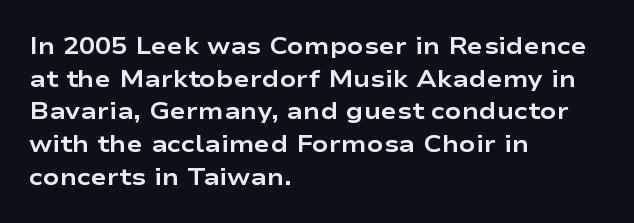
The rendering uses a moderate line-height, typical for paragraphs. The typography opts for an upright posture over an oblique one. Each word holds together tightly as a unit, with standard inter-letter gaps. Left-aligned paragraph, ragged on the right. The sample has been set heavy, in full bold. The string is rendered with underlining switched off.
